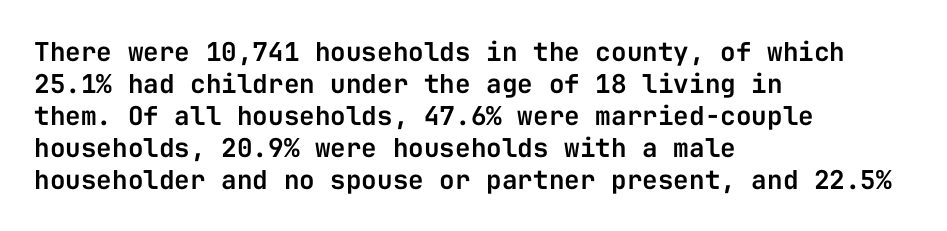
{"italic": "no", "underline": "no", "align": "left", "line_spacing_ratio": 1.23, "letter_spacing": "normal", "letter_spacing_em": 0.0, "glyph_px": 26}
